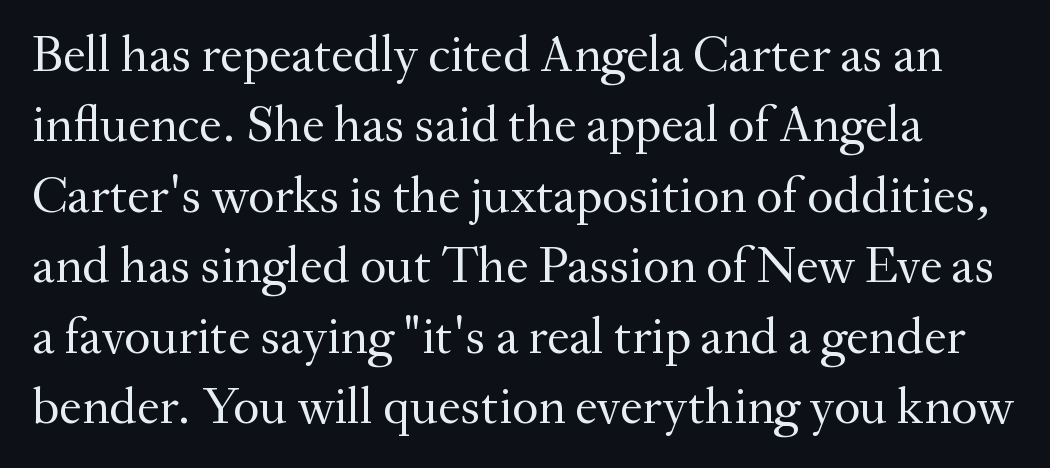
{"serif": "yes", "italic": "no", "bold": "no", "weight": "regular", "width": "normal", "stroke_contrast": "medium", "x_height": "small", "monospaced": "no", "underline": "no", "line_spacing": "normal", "line_spacing_ratio": 1.38, "letter_spacing": "normal", "letter_spacing_em": 0.0, "glyph_px": 51}
